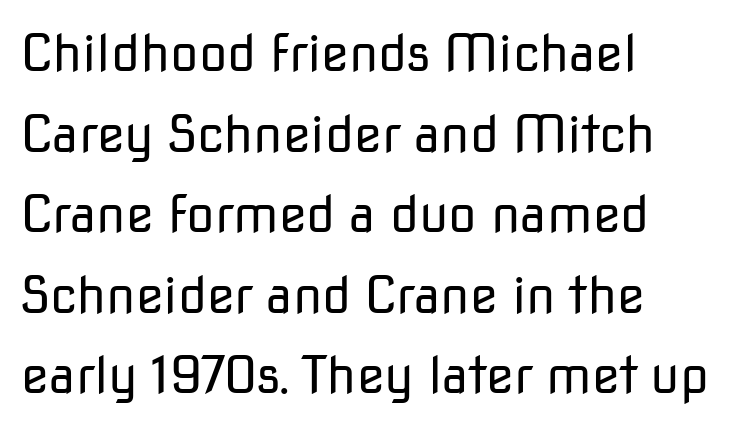
The image shows 51 px regular-weight sans-serif type, upright; set left-aligned, normal line spacing (1.58x), normal letter spacing, not underlined; low stroke contrast and a medium x-height.
